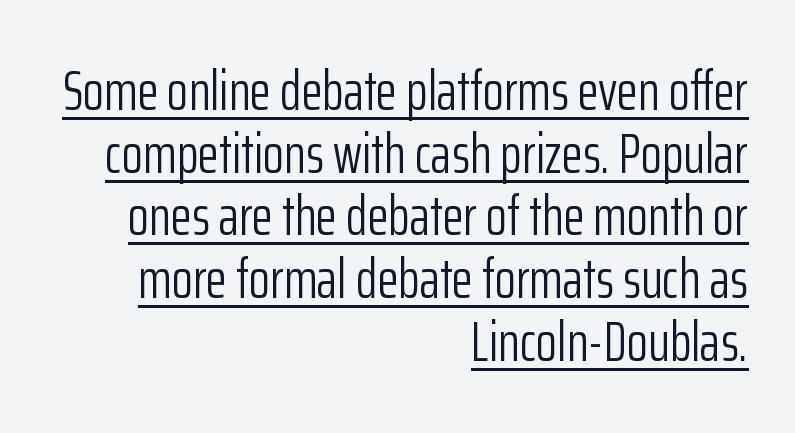
The image shows 55 px light, condensed sans-serif type, upright; set right-aligned, tight line spacing (1.14x), normal letter spacing, underlined; low stroke contrast and a medium x-height.
